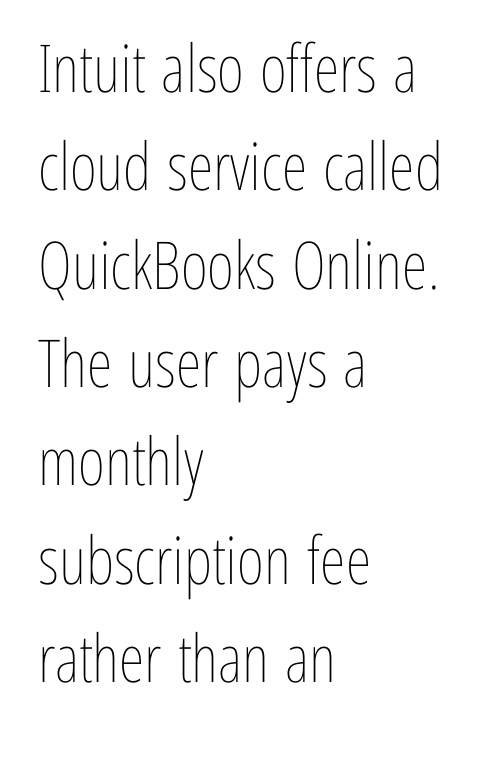
Letter spacing: default. You could not count columns in this text — the font is proportionally spaced. The rendering uses a moderate line-height, typical for paragraphs. The compositor pushed each line to the left boundary.
